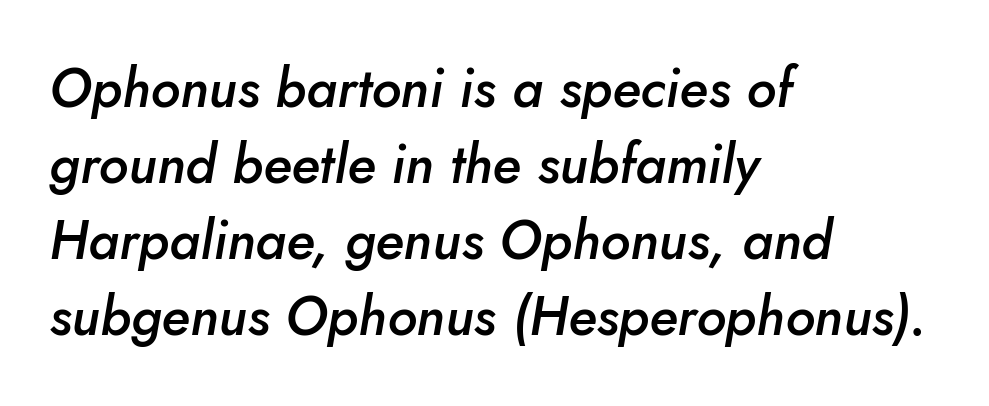
The text block is weighted toward the left margin, trailing off unevenly rightward. Nothing unusual about the tracking: characters are spaced as the font intends. The passage shown leans; its letterforms are oblique. Plain, unruled lines of type.
